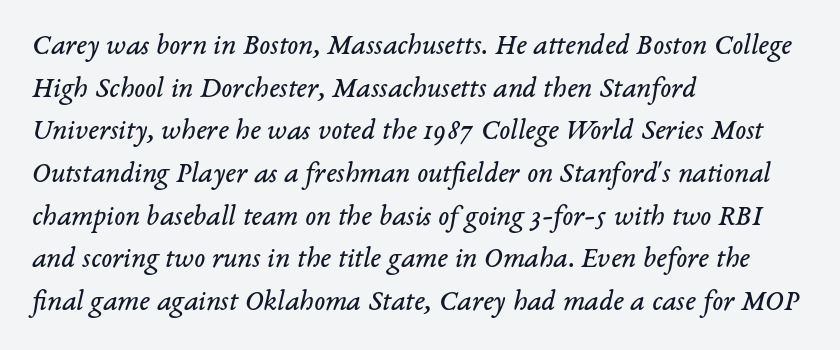
The image shows 29 px regular-weight serif type, italic (leaning right); set left-aligned, normal line spacing (1.47x), normal letter spacing, not underlined; low stroke contrast and a medium x-height.
